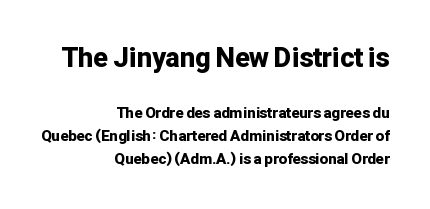
The image shows 27 px bold type, upright; set right-aligned, normal line spacing (1.51x), normal letter spacing, not underlined; the first (top) block is 1.8x larger.
